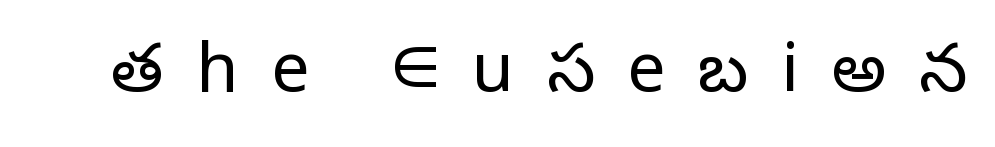
The image shows 68 px light sans-serif type, upright; set unusually wide letter spacing (+0.48 em), not underlined; low stroke contrast and a medium x-height.
